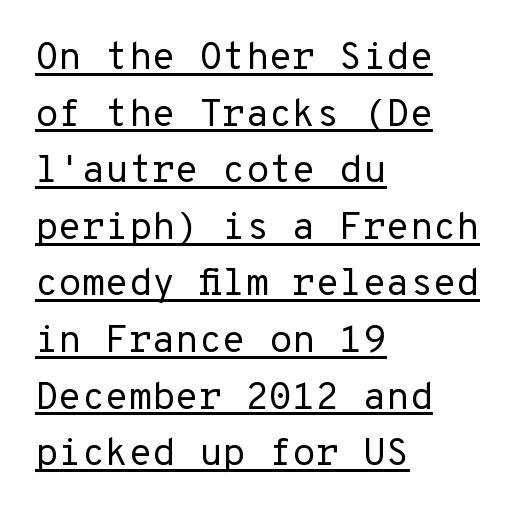
{"serif": "no", "italic": "no", "bold": "no", "weight": "regular", "width": "normal", "stroke_contrast": "low", "x_height": "medium", "underline": "yes", "align": "left", "line_spacing": "normal", "line_spacing_ratio": 1.49, "letter_spacing": "normal", "letter_spacing_em": 0.0, "glyph_px": 38}
